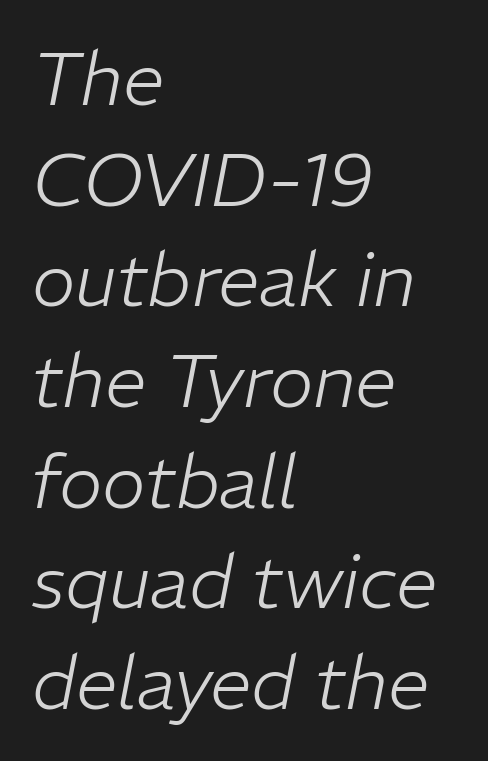
No word sits above an underline. Summary of weight: not heavy and not bold. One glance says typical: line gaps are just what's usual. There's an unmistakable incline to the writing here. The paragraph has a hard left edge and a soft right edge. In terms of letterspacing, this is plain default setting.
